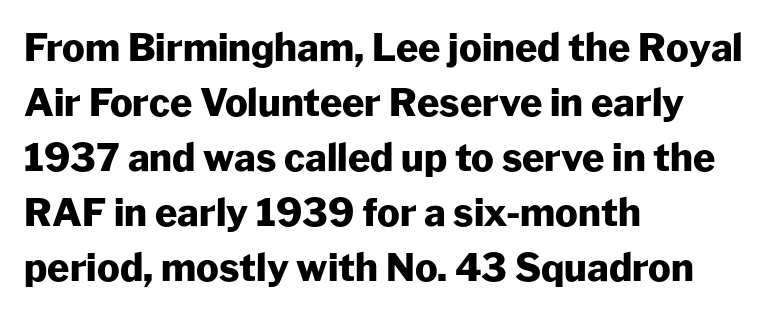
The image shows 38 px heavy sans-serif type, upright; set left-aligned, normal line spacing (1.45x), normal letter spacing, not underlined; low stroke contrast and a medium x-height.
